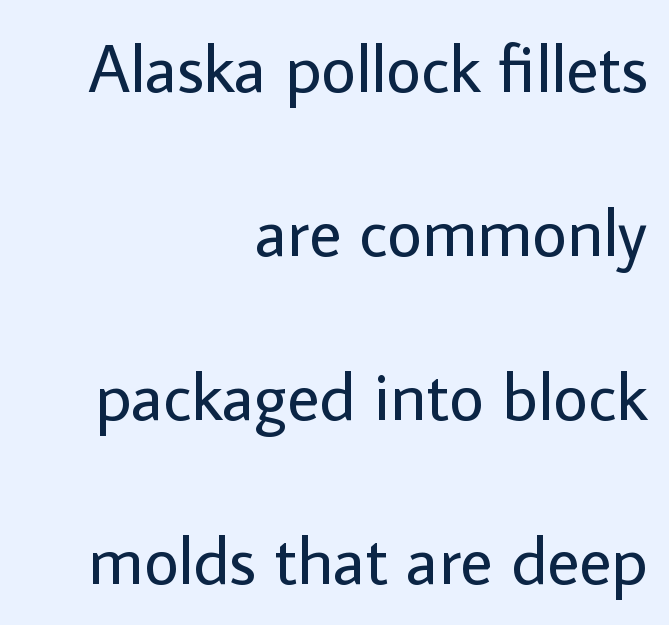
Q: Is the text bold? A: No.
Q: Is the text italic (slanted)? A: No, it is upright.
Q: Is the typeface a serif or a sans-serif typeface? A: Sans-serif.
Q: Is the text underlined? A: No.
Q: How is the paragraph aligned? A: Right-aligned.
Q: Is the spacing between letters normal or unusually wide? A: Normal.
Q: Is the spacing between lines tight, normal or loose? A: Loose.
Q: Width (condensed, normal, or wide)? A: Normal.
Q: Stroke contrast? A: Low.
Q: x-height? A: Medium.
Q: Monospaced? A: No.
